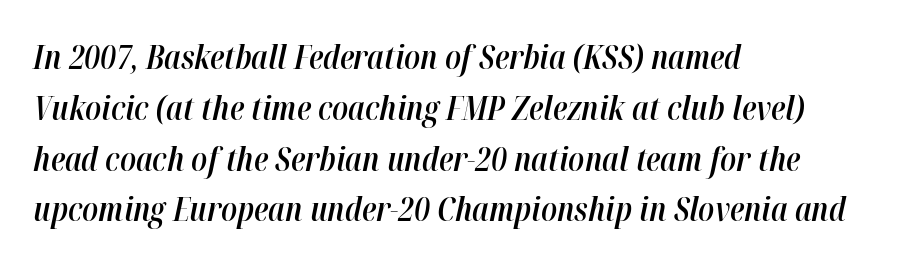
Q: Is the text bold? A: Semi-bold.
Q: Is the text italic (slanted)? A: Yes, it leans right by about 12 degrees.
Q: Is the text underlined? A: No.
Q: How is the paragraph aligned? A: Left-aligned.
Q: Is the spacing between letters normal or unusually wide? A: Normal.
Q: Is the spacing between lines tight, normal or loose? A: Normal.
Q: Width (condensed, normal, or wide)? A: Condensed.
Q: Stroke contrast? A: High.
Q: x-height? A: Medium.
Q: Monospaced? A: No.
